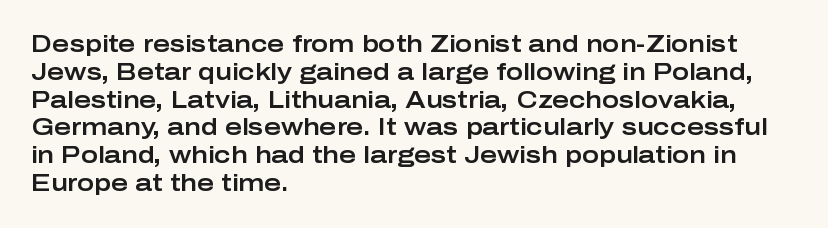
{"italic": "no", "underline": "no", "align": "left", "line_spacing_ratio": 1.21, "letter_spacing": "normal", "letter_spacing_em": 0.0, "glyph_px": 23}
